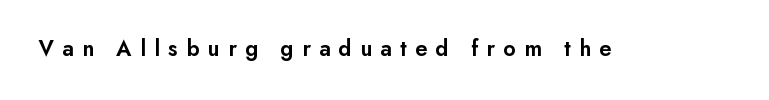
Every character sits straight up, as roman type does. The gaps between neighbouring characters are conspicuously large. Glance below the letters and you will spot only blank space. Students, this is semibold: more ink than regular, less than bold.
